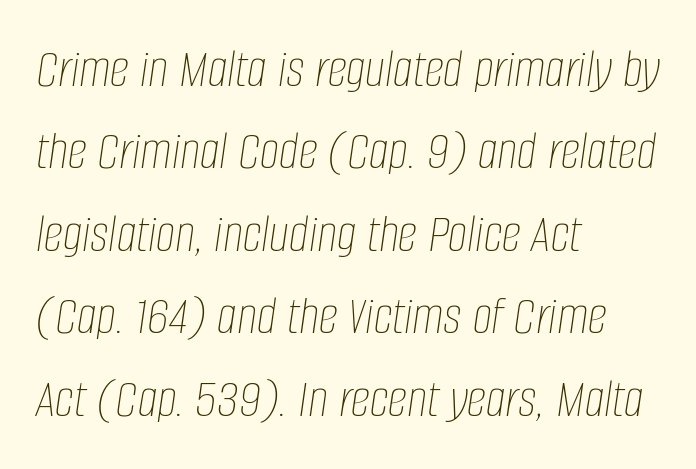
{"italic": "yes", "lean": "right", "slant_degrees": 8, "bold": "no", "weight": "thin", "width": "condensed", "stroke_contrast": "low", "x_height": "large", "monospaced": "no", "underline": "no", "align": "left", "line_spacing": "normal", "line_spacing_ratio": 1.5, "letter_spacing": "normal", "letter_spacing_em": 0.0, "glyph_px": 55}
